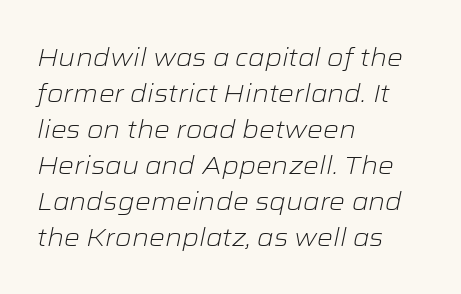
{"italic": "yes", "lean": "right", "slant_degrees": 12, "bold": "no", "underline": "no", "align": "left", "line_spacing": "normal", "line_spacing_ratio": 1.44, "letter_spacing": "normal", "letter_spacing_em": 0.0, "glyph_px": 25}
